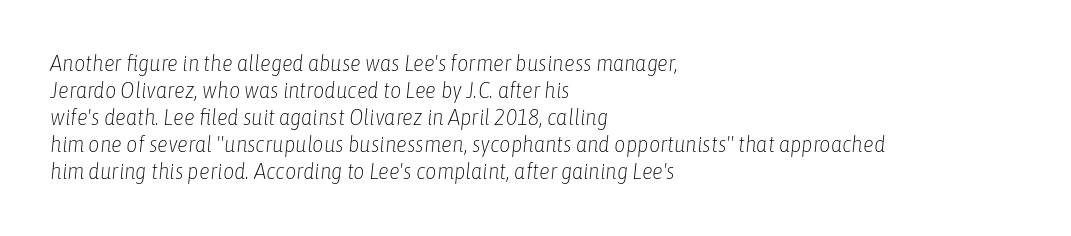
Q: Is the text bold? A: No.
Q: Is the text italic (slanted)? A: Yes, it leans right by about 6 degrees.
Q: Is the text underlined? A: No.
Q: How is the paragraph aligned? A: Left-aligned.
Q: Is the spacing between letters normal or unusually wide? A: Normal.
